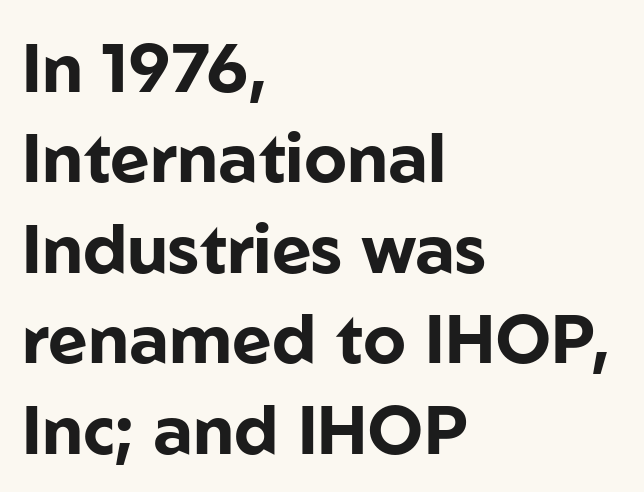
The image shows 68 px bold sans-serif type, upright; set left-aligned, normal line spacing (1.33x), normal letter spacing, not underlined; low stroke contrast and a medium x-height.
